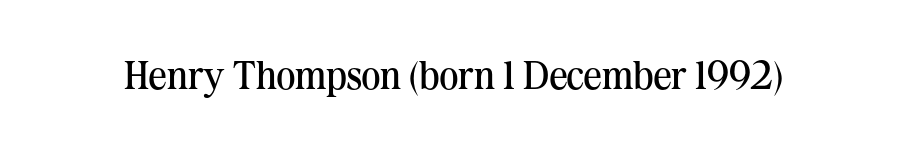
Q: Is the text bold? A: No.
Q: Is the text italic (slanted)? A: No, it is upright.
Q: Is the typeface a serif or a sans-serif typeface? A: Serif.
Q: Is the text underlined? A: No.
Q: Is the spacing between letters normal or unusually wide? A: Normal.
Q: Width (condensed, normal, or wide)? A: Normal.
Q: Stroke contrast? A: Medium.
Q: x-height? A: Medium.
Q: Monospaced? A: No.
